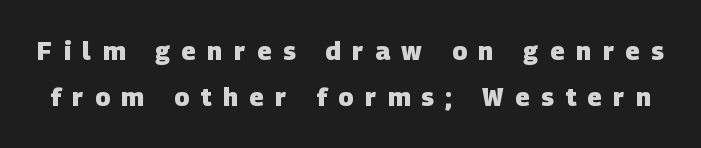
The image shows 25 px bold type; set line spacing 1.86x, unusually wide letter spacing (+0.47 em), not underlined.
